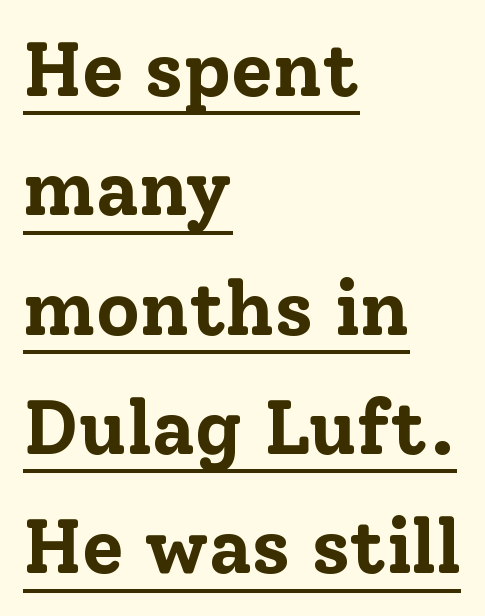
The image shows 76 px bold serif type, upright; set left-aligned, normal line spacing (1.57x), normal letter spacing, underlined; low stroke contrast and a medium x-height.
